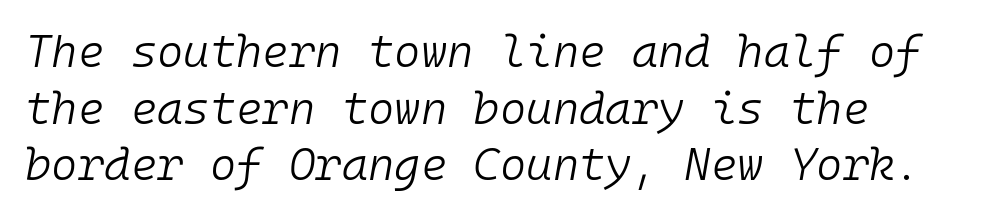
Vertically, the passage feels balanced, rows spaced as you'd expect. An italicized treatment has been applied to the whole sample. Weight: not bold — regular or lighter. Each letter, wide or thin by design, is forced into the same width here.
